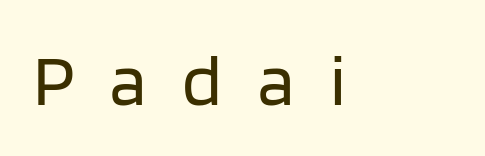
{"serif": "no", "italic": "no", "bold": "no", "weight": "regular", "width": "normal", "stroke_contrast": "low", "x_height": "large", "monospaced": "no", "underline": "no", "align": "left", "letter_spacing": "wide", "letter_spacing_em": 0.48, "glyph_px": 74}
